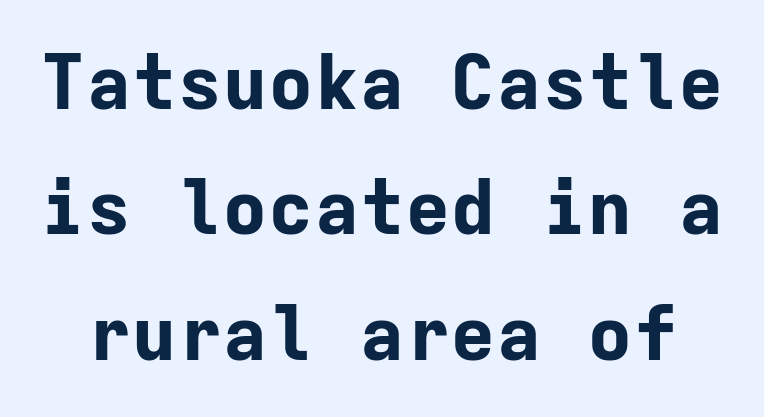
The vertical gap from one line to the next is medium. Here the designer chose a console-style face with uniform glyph widths. The strokes are fattened all the way to bold. What kind of face is this? One without serifs — a sans.
